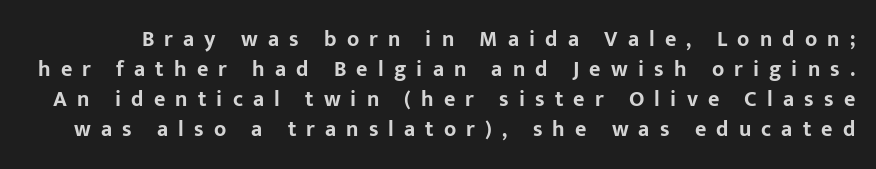
The image shows 22 px bold type, upright; set normal line spacing (1.36x), unusually wide letter spacing (+0.46 em), not underlined.
